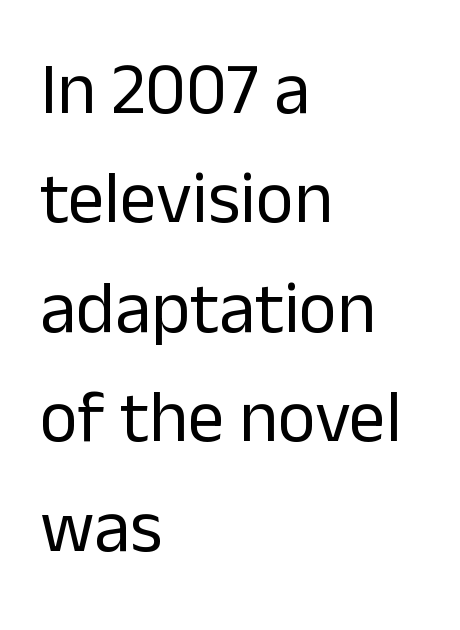
The image shows 73 px regular-weight sans-serif type, upright; set left-aligned, normal line spacing (1.5x), normal letter spacing, not underlined; low stroke contrast and a medium x-height.
